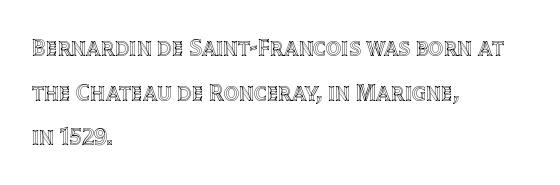
The image shows 24 px text type, upright; set left-aligned, line spacing 1.86x, normal letter spacing, not underlined.
